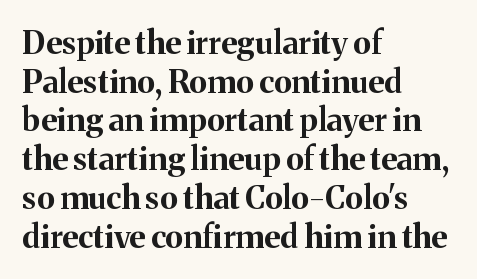
The image shows 32 px bold serif type, upright; set left-aligned, line spacing 1.21x, normal letter spacing, not underlined; medium stroke contrast and a medium x-height.
